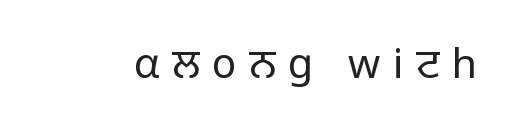
{"serif": "no", "italic": "no", "bold": "no", "weight": "regular", "width": "normal", "stroke_contrast": "low", "x_height": "medium", "monospaced": "no", "underline": "no", "letter_spacing": "wide", "letter_spacing_em": 0.3, "glyph_px": 41}
